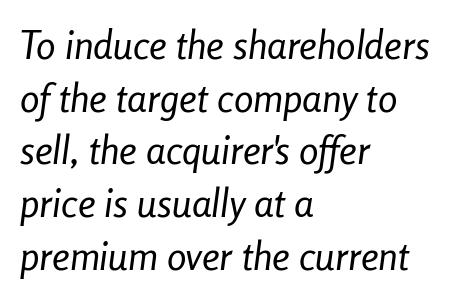
Q: Is the text bold? A: No.
Q: Is the text italic (slanted)? A: Yes, it leans right by about 8 degrees.
Q: Is the text underlined? A: No.
Q: How is the paragraph aligned? A: Left-aligned.
Q: Is the spacing between letters normal or unusually wide? A: Normal.
Q: Is the spacing between lines tight, normal or loose? A: Normal.
Q: Width (condensed, normal, or wide)? A: Condensed.
Q: Stroke contrast? A: Low.
Q: x-height? A: Medium.
Q: Monospaced? A: No.
